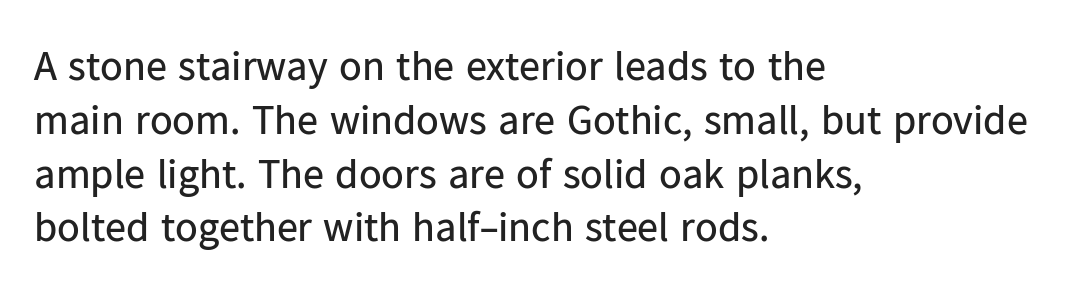
Evenly set lines give the paragraph a standard silhouette. The space directly below the letters is spotless. This sample uses an upright cut, with every glyph sitting square on the baseline. The typeface chosen for these lines omits serifs.
